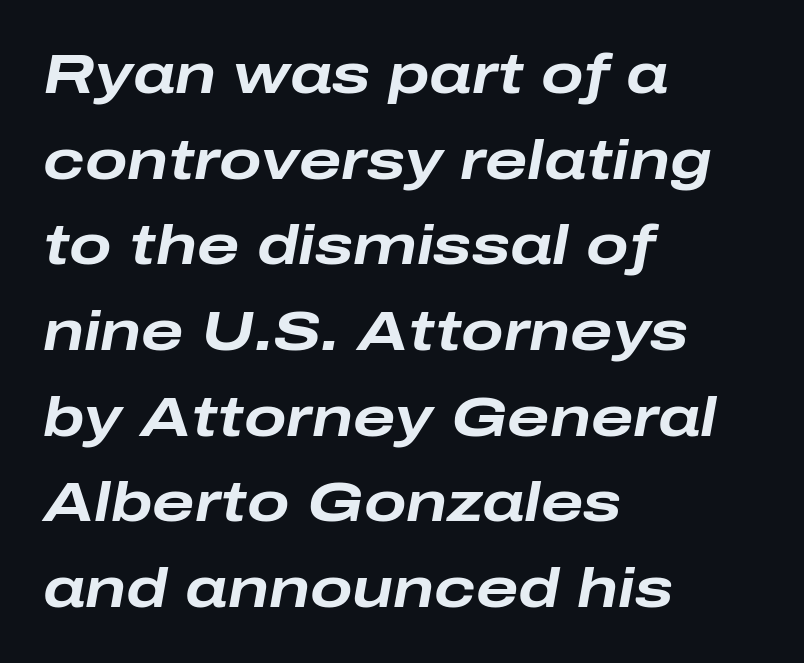
The image shows 56 px bold, wide type, italic (leaning right); set left-aligned, normal line spacing (1.53x), normal letter spacing, not underlined; low stroke contrast and a medium x-height.
